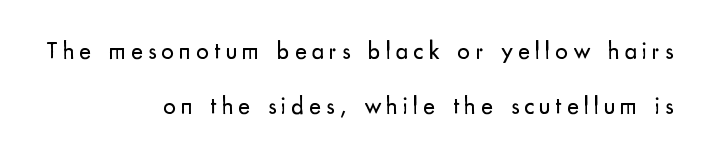
Short note: letters widely spaced. Nobody drew a line under any word here. A student would call this right alignment; a typographer would say flush right, rag left. The letters stand straight up with perfectly vertical stems. The space between consecutive lines is lavish. No chunkiness to these letters — they're not bold.
